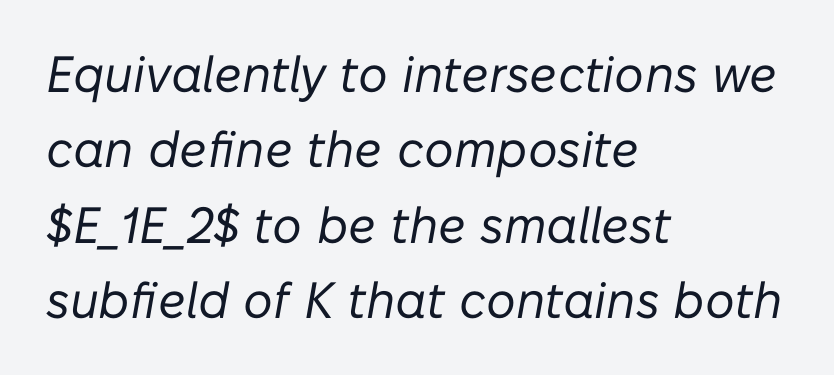
{"italic": "yes", "lean": "right", "slant_degrees": 10, "bold": "no", "weight": "regular", "width": "normal", "stroke_contrast": "low", "x_height": "medium", "monospaced": "no", "underline": "no", "align": "left", "line_spacing": "normal", "line_spacing_ratio": 1.48, "letter_spacing": "normal", "letter_spacing_em": 0.0, "glyph_px": 51}
